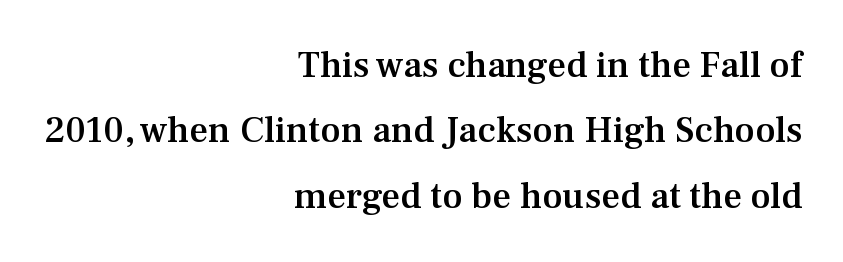
Q: Is the text bold? A: Semi-bold.
Q: Is the text italic (slanted)? A: No, it is upright.
Q: Is the typeface a serif or a sans-serif typeface? A: Serif.
Q: Is the text underlined? A: No.
Q: How is the paragraph aligned? A: Right-aligned.
Q: Is the spacing between letters normal or unusually wide? A: Normal.
Q: Width (condensed, normal, or wide)? A: Normal.
Q: Stroke contrast? A: Medium.
Q: x-height? A: Medium.
Q: Monospaced? A: No.
